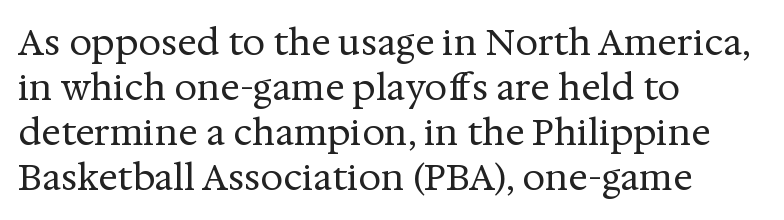
Q: Is the text bold? A: No.
Q: Is the text italic (slanted)? A: No, it is upright.
Q: Is the typeface a serif or a sans-serif typeface? A: Serif.
Q: Is the text underlined? A: No.
Q: How is the paragraph aligned? A: Left-aligned.
Q: Is the spacing between letters normal or unusually wide? A: Normal.
Q: Is the spacing between lines tight, normal or loose? A: Normal.
Q: Width (condensed, normal, or wide)? A: Normal.
Q: Stroke contrast? A: Medium.
Q: x-height? A: Medium.
Q: Monospaced? A: No.
